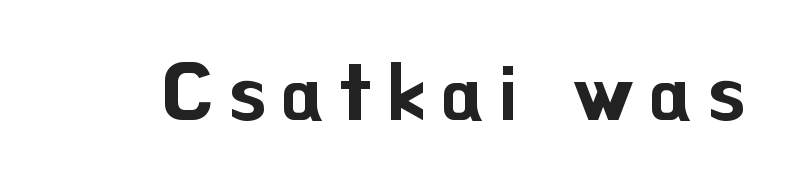
Italic: no, the glyphs are upright roman. In terms of letterform style, serifs are entirely absent. The zone under the glyphs is completely vacant. Varying glyph widths throughout — classic text-font behaviour.
